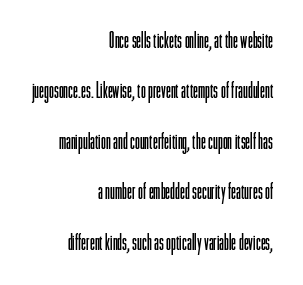
Do the letters lean? They stand straight. The letters look calm and open, with moderate or lighter stems. The letterforms sit shoulder to shoulder at normal distance. Check under the words: just untouched page. The passage shown stacks its lines with a broad gap.
